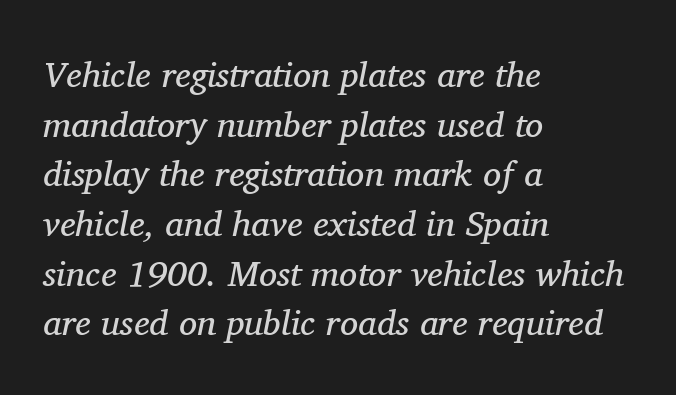
Q: Is the text bold? A: No.
Q: Is the text italic (slanted)? A: Yes, it leans right by about 11 degrees.
Q: Is the typeface a serif or a sans-serif typeface? A: Serif.
Q: Is the text underlined? A: No.
Q: How is the paragraph aligned? A: Left-aligned.
Q: Is the spacing between letters normal or unusually wide? A: Normal.
Q: Is the spacing between lines tight, normal or loose? A: Normal.
Q: Width (condensed, normal, or wide)? A: Normal.
Q: Stroke contrast? A: Medium.
Q: x-height? A: Medium.
Q: Monospaced? A: No.
